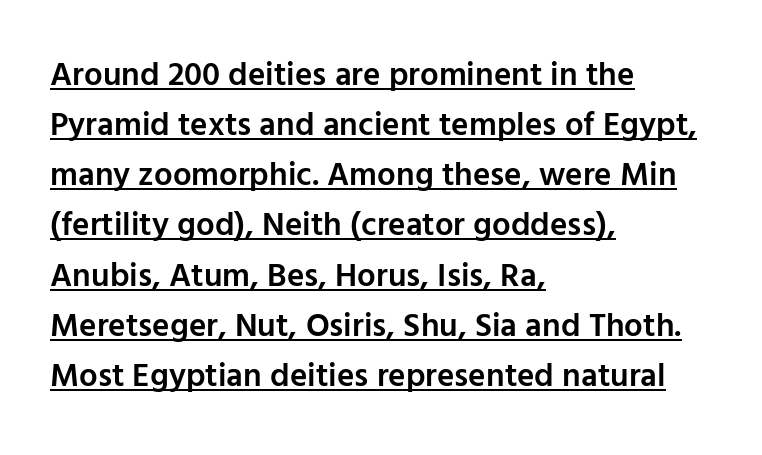
Check where the strokes stop: nothing finishes them off — pure sans. Layout note: lines flush left. A typesetter would call this zero additional tracking. The block of text has a typical density, with ordinary space between rows. As a designer I'd log this as weight 600, semibold.
